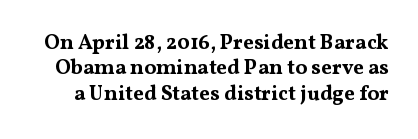
The image shows 21 px bold type, upright; set line spacing 1.21x, normal letter spacing, not underlined.
